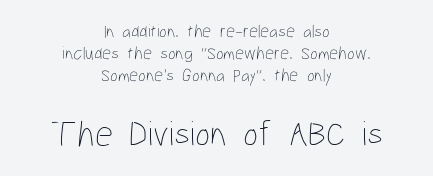
{"italic": "no", "bold": "no", "weight": "thin", "width": "condensed", "stroke_contrast": "low", "x_height": "medium", "monospaced": "no", "underline": "no", "align": "center", "line_spacing_ratio": 1.21, "letter_spacing": "normal", "letter_spacing_em": 0.0, "larger_block": "second", "size_ratio": 2.0, "glyph_px": 36}
